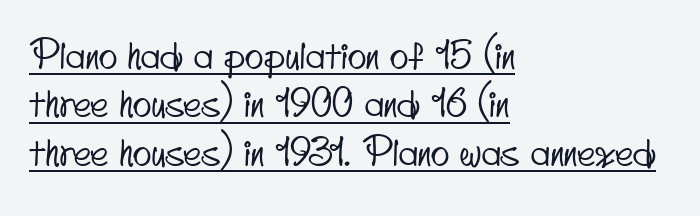
The image shows 39 px condensed sans-serif type; set left-aligned, line spacing 1.24x, normal letter spacing, underlined; low stroke contrast and a small x-height.
